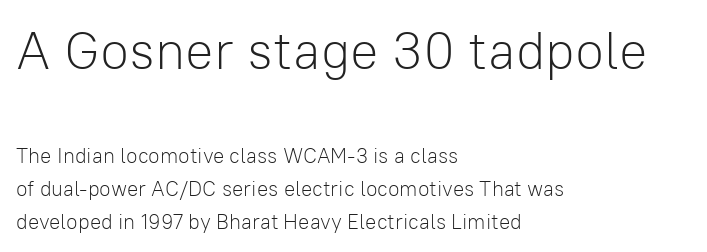
Q: Is the text bold? A: No.
Q: Is the text italic (slanted)? A: No, it is upright.
Q: Is the typeface a serif or a sans-serif typeface? A: Sans-serif.
Q: Is the text underlined? A: No.
Q: How is the paragraph aligned? A: Left-aligned.
Q: Is the spacing between letters normal or unusually wide? A: Normal.
Q: Is the spacing between lines tight, normal or loose? A: Normal.
Q: Which block of text is set in a larger size, the first (top) or the second (bottom)? A: The first (top) one.
Q: Width (condensed, normal, or wide)? A: Normal.
Q: Stroke contrast? A: Low.
Q: x-height? A: Medium.
Q: Monospaced? A: No.
